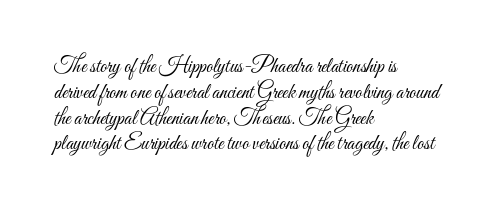
Visually the block forms a straight wall on the left and a jagged coastline on the right. This sample uses plain, unmodified letter spacing. The face looks like a standard text weight, possibly lighter. Check under the words: just untouched page.
